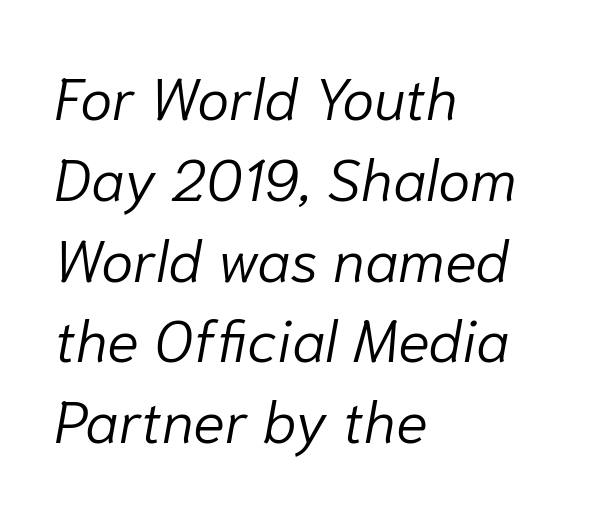
Q: Is the text bold? A: No.
Q: Is the text italic (slanted)? A: Yes, it leans right by about 10 degrees.
Q: Is the text underlined? A: No.
Q: How is the paragraph aligned? A: Left-aligned.
Q: Is the spacing between letters normal or unusually wide? A: Normal.
Q: Is the spacing between lines tight, normal or loose? A: Normal.
Q: Width (condensed, normal, or wide)? A: Normal.
Q: Stroke contrast? A: Low.
Q: x-height? A: Medium.
Q: Monospaced? A: No.
